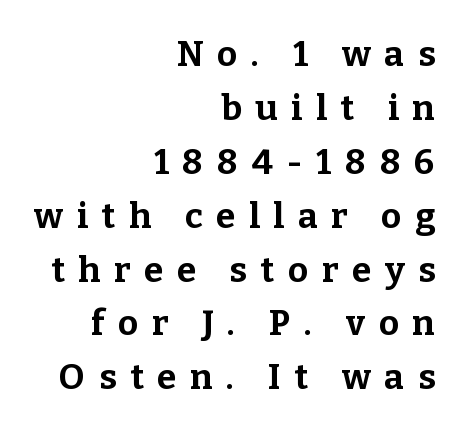
{"serif": "yes", "italic": "no", "bold": "yes", "weight": "bold", "width": "normal", "stroke_contrast": "low", "x_height": "medium", "monospaced": "no", "underline": "no", "align": "right", "line_spacing": "normal", "line_spacing_ratio": 1.54, "letter_spacing": "wide", "letter_spacing_em": 0.39, "glyph_px": 35}
